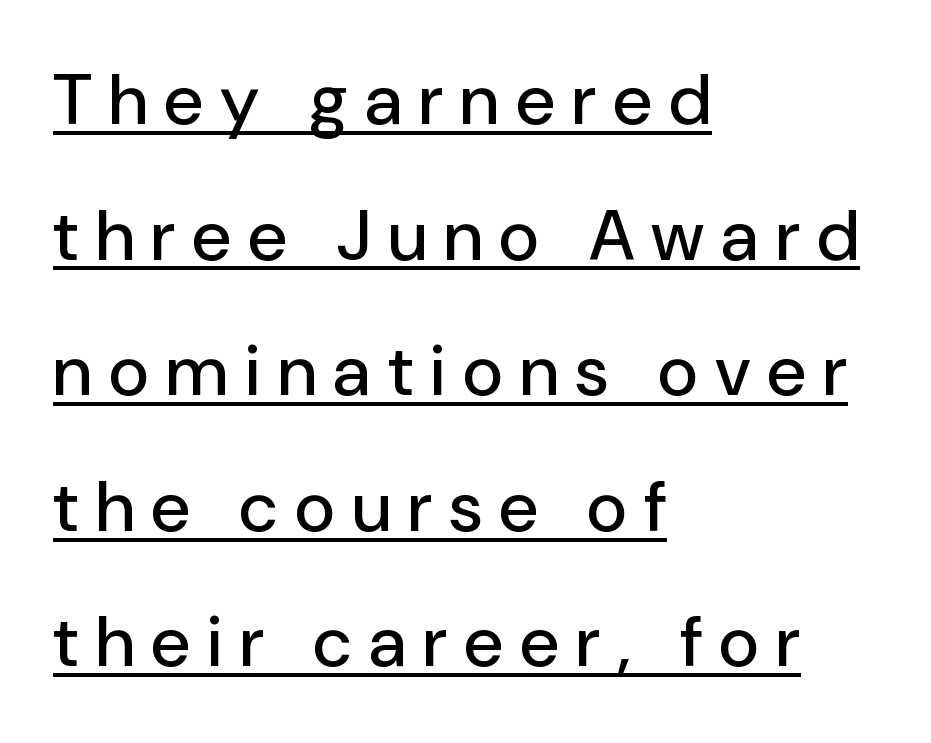
{"serif": "no", "italic": "no", "width": "normal", "stroke_contrast": "low", "x_height": "medium", "monospaced": "no", "underline": "yes", "align": "left", "line_spacing": "loose", "line_spacing_ratio": 1.91, "letter_spacing": "wide", "letter_spacing_em": 0.24, "glyph_px": 71}
